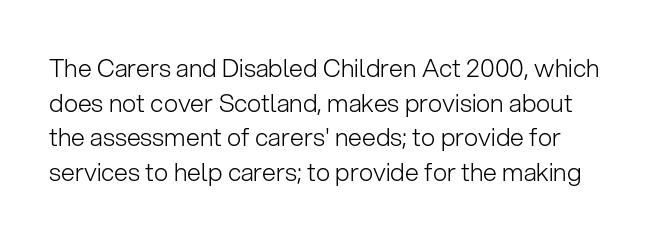
Every character sits straight up, as roman type does. Spacing between characters is what you'd get straight out of the box. Stems and bowls with no extra thickness — not bold. Evenly set lines give the paragraph a standard silhouette.
